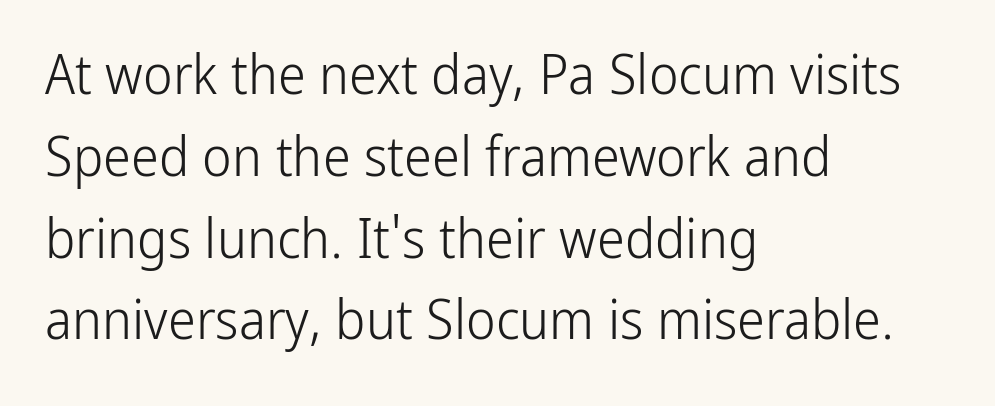
The zone under the glyphs is completely vacant. The face used here is proportionally spaced, like ordinary book or web type. The lines sit at an ordinary, default distance from one another. Serif or sans? Sans — the stroke terminals are bare. The lines in this sample share a left origin and differ only in where they stop. Posture: vertical.
